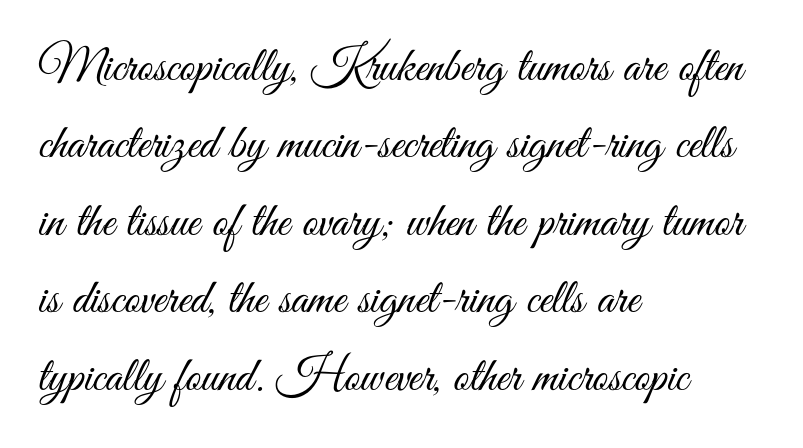
{"serif": "no", "bold": "no", "weight": "light", "width": "condensed", "stroke_contrast": "medium", "x_height": "small", "monospaced": "no", "underline": "no", "align": "left", "line_spacing": "normal", "line_spacing_ratio": 1.58, "letter_spacing": "normal", "letter_spacing_em": 0.0, "glyph_px": 49}
